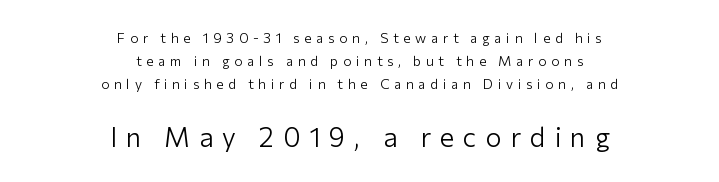
Q: Is the text bold? A: No.
Q: Is the text italic (slanted)? A: No, it is upright.
Q: Is the text underlined? A: No.
Q: How is the paragraph aligned? A: Centered.
Q: Is the spacing between letters normal or unusually wide? A: Unusually wide.
Q: Is the spacing between lines tight, normal or loose? A: Normal.
Q: Which block of text is set in a larger size, the first (top) or the second (bottom)? A: The second (bottom) one.
